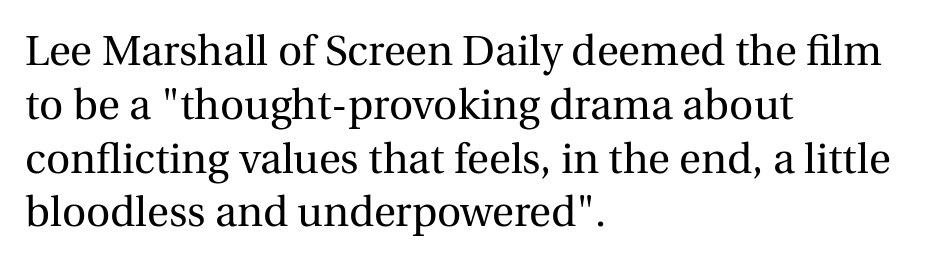
Honestly, there is no underline to notice here at all. The paragraph has a hard left edge and a soft right edge. Here the glyphs are tracked normally, forming tight word shapes. These lines were composed using upright roman letters. Little horizontal feet cap the strokes, marking this as serif type. These glyphs show unthickened strokes, regular width or finer.
